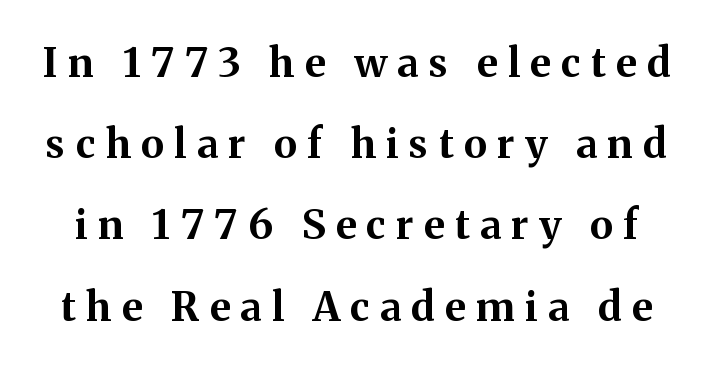
Q: Is the text bold? A: Yes.
Q: Is the text italic (slanted)? A: No, it is upright.
Q: Is the typeface a serif or a sans-serif typeface? A: Serif.
Q: Is the text underlined? A: No.
Q: Is the spacing between letters normal or unusually wide? A: Unusually wide.
Q: Is the spacing between lines tight, normal or loose? A: Loose.
Q: Width (condensed, normal, or wide)? A: Normal.
Q: Stroke contrast? A: Medium.
Q: x-height? A: Medium.
Q: Monospaced? A: No.
